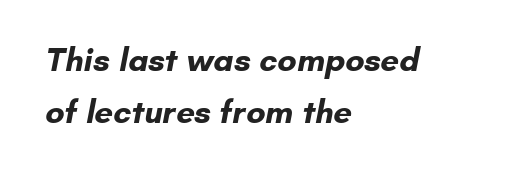
The image shows 33 px bold sans-serif type; set left-aligned, normal line spacing (1.59x), normal letter spacing, not underlined; low stroke contrast and a small x-height.
